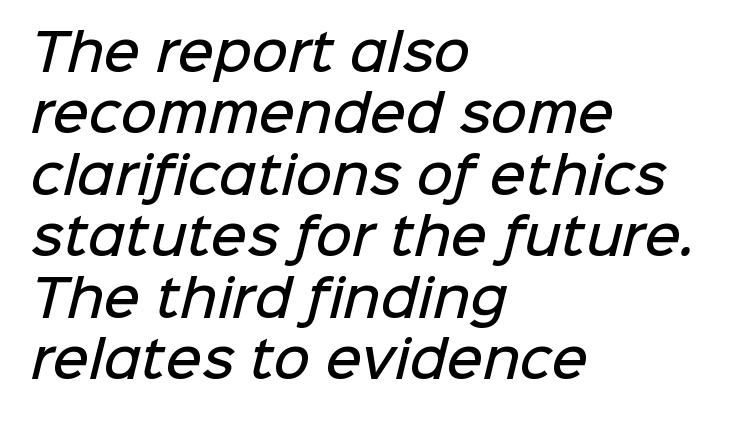
The image shows 50 px semibold sans-serif type; set left-aligned, line spacing 1.23x, normal letter spacing, not underlined; low stroke contrast and a medium x-height.
